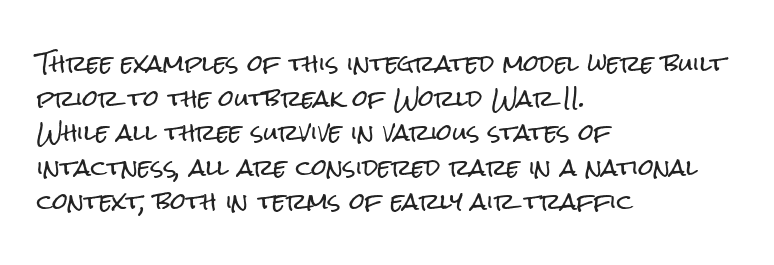
Q: Is the text italic (slanted)? A: No, it is upright.
Q: Is the text underlined? A: No.
Q: How is the paragraph aligned? A: Left-aligned.
Q: Is the spacing between letters normal or unusually wide? A: Normal.
Q: Is the spacing between lines tight, normal or loose? A: Normal.
